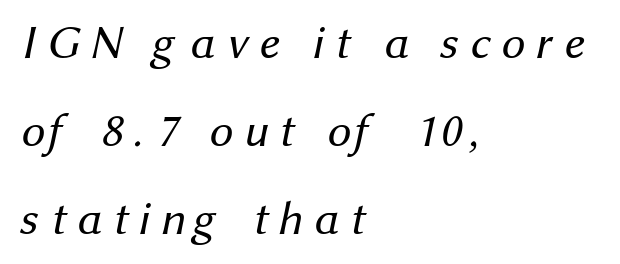
Q: Is the text bold? A: No.
Q: Is the typeface a serif or a sans-serif typeface? A: Sans-serif.
Q: Is the text underlined? A: No.
Q: How is the paragraph aligned? A: Left-aligned.
Q: Is the spacing between letters normal or unusually wide? A: Unusually wide.
Q: Width (condensed, normal, or wide)? A: Normal.
Q: Stroke contrast? A: Medium.
Q: x-height? A: Medium.
Q: Monospaced? A: No.
